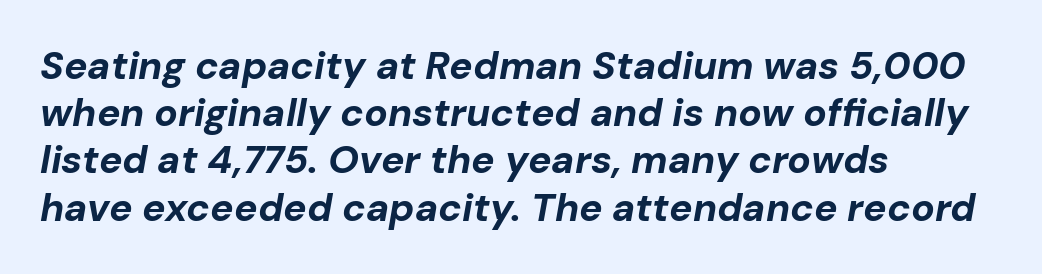
Left-aligned paragraph, ragged on the right. Is the type bold? Yes — the strokes are clearly thick and heavy. Default kerning and tracking; the words read as compact shapes. Is the type slanted? Yes — the strokes lean at a clear angle. This sample has the flowing, uneven cadence of proportional lettering.
